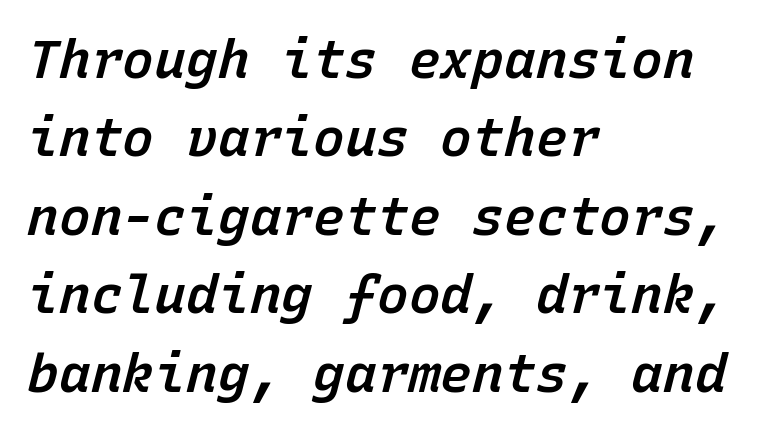
Q: Is the text bold? A: Semi-bold.
Q: Is the text italic (slanted)? A: Yes, it leans right by about 15 degrees.
Q: Is the text underlined? A: No.
Q: How is the paragraph aligned? A: Left-aligned.
Q: Is the spacing between letters normal or unusually wide? A: Normal.
Q: Is the spacing between lines tight, normal or loose? A: Normal.
Q: Width (condensed, normal, or wide)? A: Normal.
Q: Stroke contrast? A: Low.
Q: x-height? A: Medium.
Q: Monospaced? A: Yes.
